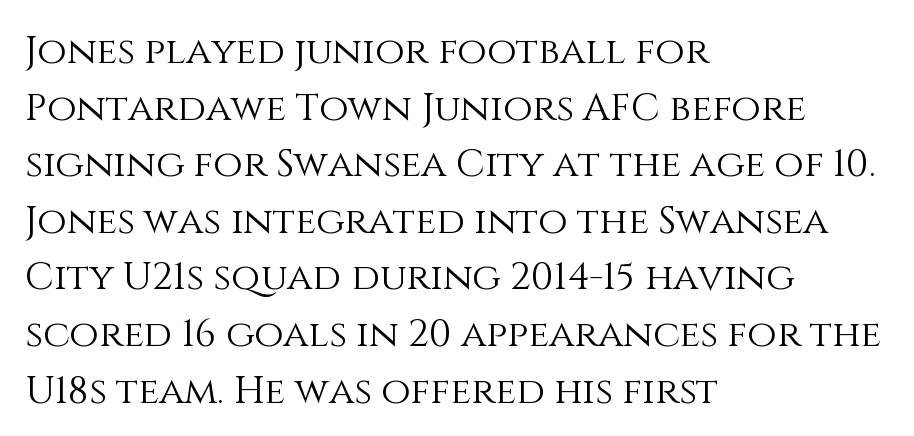
This sample has the flowing, uneven cadence of proportional lettering. The font sits on the lighter half of the weight spectrum, regular included. Casual observation: everything's shoved over to the left. Clear beneath every line of the passage. The space between consecutive lines is moderate.
